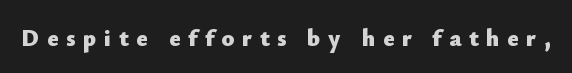
Nobody drew a line under any word here. Weight check: bold — yes, fully. A typesetter would mark this as roman, not italic. The horizontal fit of the characters is loose and conspicuously gappy.
